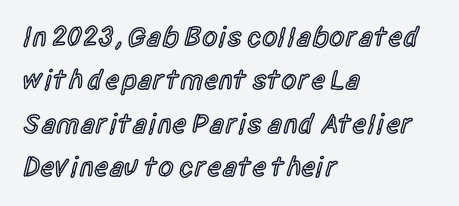
The space between consecutive lines is moderate. Look at the tracking — it's just the regular setting, nothing added. Do the characters align in a grid? No, the font is proportional.
